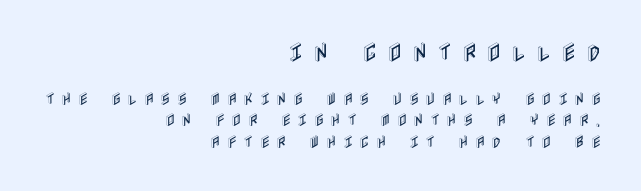
The image shows 21 px text type, upright; set right-aligned, normal line spacing (1.56x), unusually wide letter spacing (+0.45 em), not underlined; the first (top) block is 1.5x larger.
